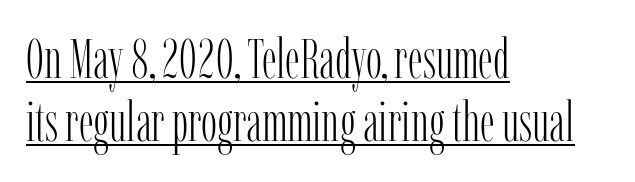
The image shows 54 px light, condensed serif type, upright; set left-aligned, line spacing 1.17x, normal letter spacing, underlined; low stroke contrast and a medium x-height.
